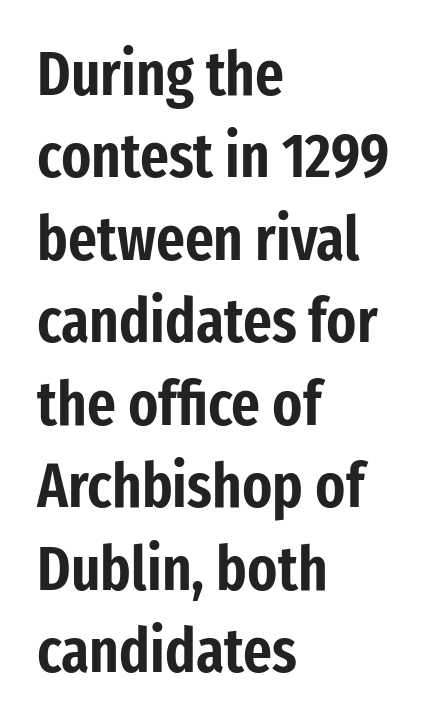
{"serif": "no", "italic": "no", "width": "condensed", "stroke_contrast": "low", "x_height": "medium", "monospaced": "no", "underline": "no", "align": "left", "line_spacing": "normal", "line_spacing_ratio": 1.33, "letter_spacing": "normal", "letter_spacing_em": 0.0, "glyph_px": 62}
